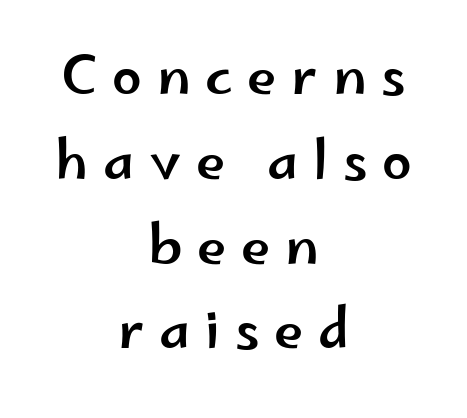
Vertical strokes here are truly vertical. To sum up the face: it is a sans, with no serifs. Each word looks stretched out because of the extra space between its letters. A typesetter would call this proportional, since set widths differ per character. Nobody drew a line under any word here.
